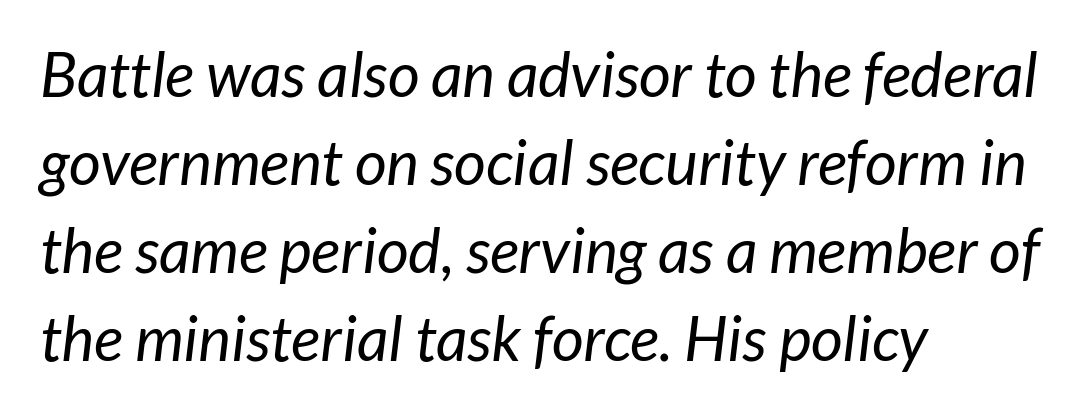
Q: Is the text bold? A: No.
Q: Is the typeface a serif or a sans-serif typeface? A: Sans-serif.
Q: Is the text underlined? A: No.
Q: How is the paragraph aligned? A: Left-aligned.
Q: Is the spacing between letters normal or unusually wide? A: Normal.
Q: Is the spacing between lines tight, normal or loose? A: Normal.
Q: Width (condensed, normal, or wide)? A: Normal.
Q: Stroke contrast? A: Low.
Q: x-height? A: Medium.
Q: Monospaced? A: No.
